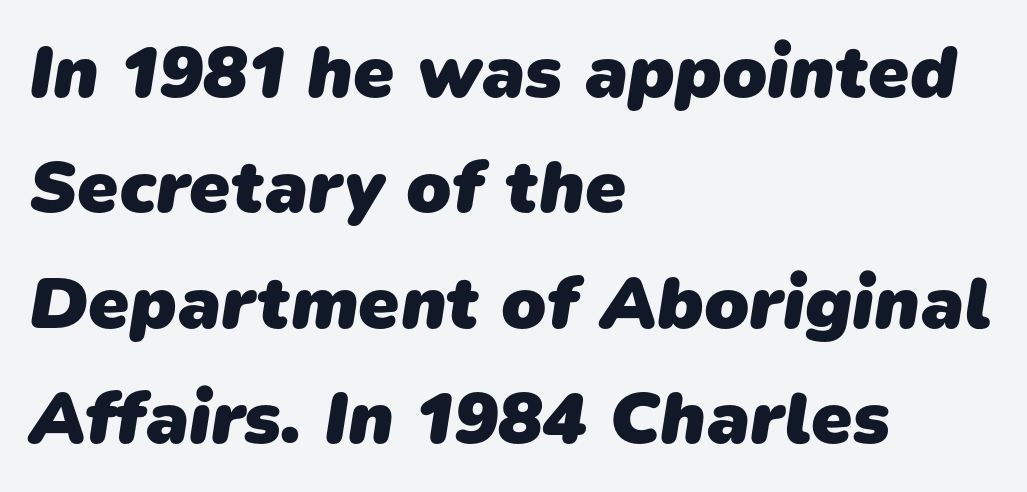
Q: Is the text bold? A: Yes.
Q: Is the typeface a serif or a sans-serif typeface? A: Sans-serif.
Q: Is the text underlined? A: No.
Q: How is the paragraph aligned? A: Left-aligned.
Q: Is the spacing between letters normal or unusually wide? A: Normal.
Q: Is the spacing between lines tight, normal or loose? A: Normal.
Q: Width (condensed, normal, or wide)? A: Normal.
Q: Stroke contrast? A: Low.
Q: x-height? A: Medium.
Q: Monospaced? A: No.
